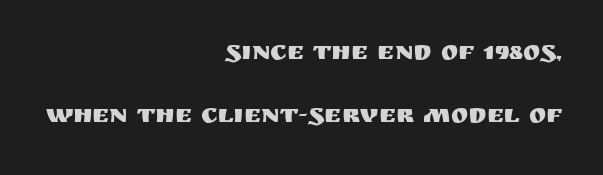
{"italic": "no", "underline": "no", "align": "right", "line_spacing": "loose", "line_spacing_ratio": 2.44, "letter_spacing": "normal", "letter_spacing_em": 0.0, "glyph_px": 26}
